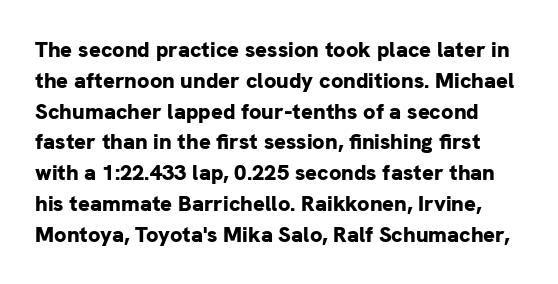
The image shows 22 px bold type, upright; set normal line spacing (1.4x), normal letter spacing, not underlined.
